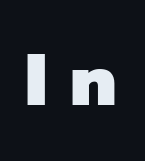
Honestly, the letter spacing is so wide it's the main thing you notice. Each row of text sits above clean, open space. The face used here is proportionally spaced, like ordinary book or web type. No italicization has been applied; the sample stays upright. This is sans-serif lettering, the kind often seen on screens and signage. In terms of weight, the rendering is a true, heavy bold.
